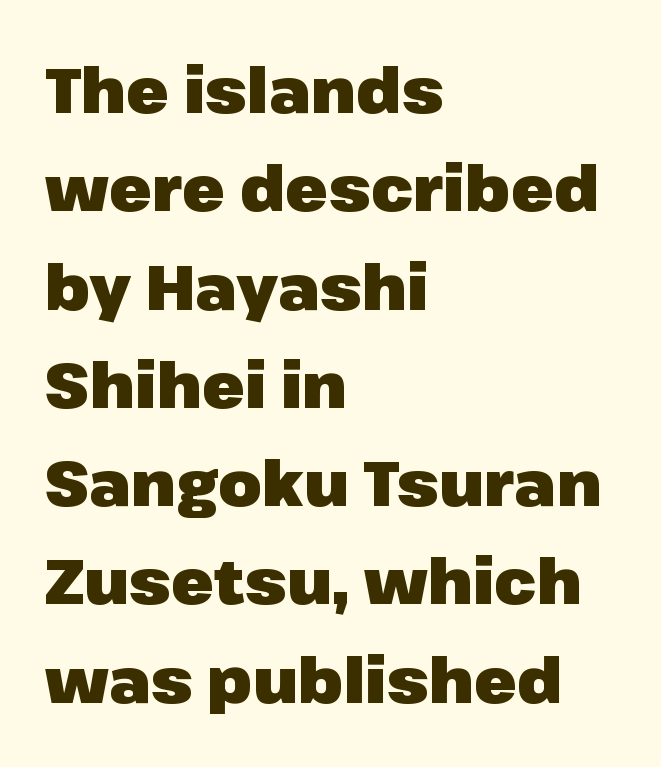
The image shows 63 px heavy sans-serif type, upright; set left-aligned, normal line spacing (1.56x), normal letter spacing, not underlined; low stroke contrast and a medium x-height.
